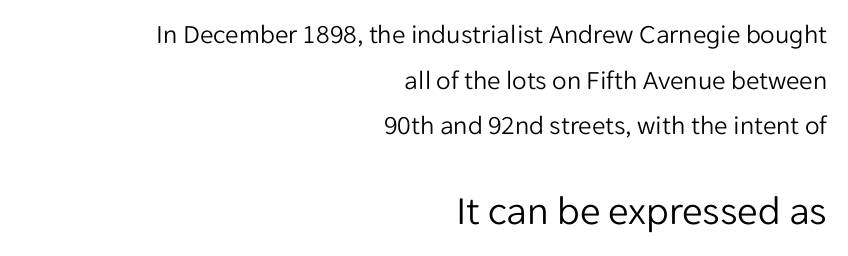
Q: Is the text bold? A: No.
Q: Is the text italic (slanted)? A: No, it is upright.
Q: Is the typeface a serif or a sans-serif typeface? A: Sans-serif.
Q: Is the text underlined? A: No.
Q: How is the paragraph aligned? A: Right-aligned.
Q: Is the spacing between letters normal or unusually wide? A: Normal.
Q: Is the spacing between lines tight, normal or loose? A: Normal.
Q: Which block of text is set in a larger size, the first (top) or the second (bottom)? A: The second (bottom) one.
Q: Width (condensed, normal, or wide)? A: Normal.
Q: Stroke contrast? A: Low.
Q: x-height? A: Medium.
Q: Monospaced? A: No.
